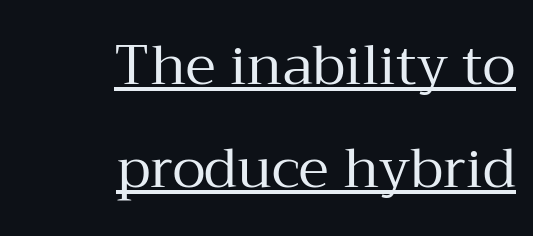
{"serif": "yes", "italic": "no", "bold": "no", "weight": "regular", "width": "normal", "stroke_contrast": "medium", "x_height": "medium", "monospaced": "no", "underline": "yes", "align": "right", "line_spacing_ratio": 1.88, "letter_spacing": "normal", "letter_spacing_em": 0.0, "glyph_px": 55}
